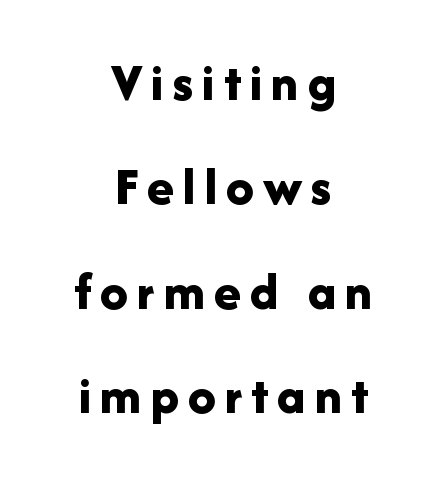
Q: Is the text bold? A: Yes.
Q: Is the text italic (slanted)? A: No, it is upright.
Q: Is the typeface a serif or a sans-serif typeface? A: Sans-serif.
Q: Is the text underlined? A: No.
Q: How is the paragraph aligned? A: Centered.
Q: Is the spacing between lines tight, normal or loose? A: Loose.
Q: Width (condensed, normal, or wide)? A: Normal.
Q: Stroke contrast? A: Low.
Q: x-height? A: Medium.
Q: Monospaced? A: No.
